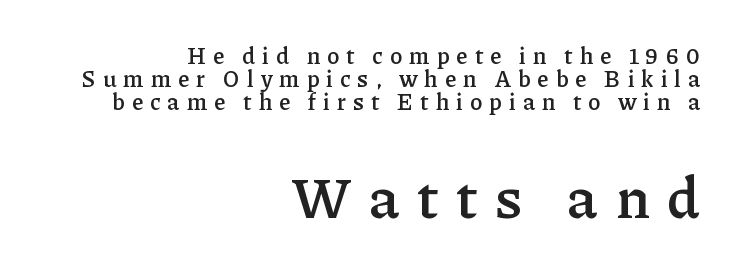
Q: Is the text bold? A: Semi-bold.
Q: Is the text italic (slanted)? A: No, it is upright.
Q: Is the typeface a serif or a sans-serif typeface? A: Serif.
Q: Is the text underlined? A: No.
Q: How is the paragraph aligned? A: Right-aligned.
Q: Is the spacing between letters normal or unusually wide? A: Unusually wide.
Q: Is the spacing between lines tight, normal or loose? A: Tight.
Q: Which block of text is set in a larger size, the first (top) or the second (bottom)? A: The second (bottom) one.
Q: Width (condensed, normal, or wide)? A: Normal.
Q: Stroke contrast? A: Low.
Q: x-height? A: Medium.
Q: Monospaced? A: No.
